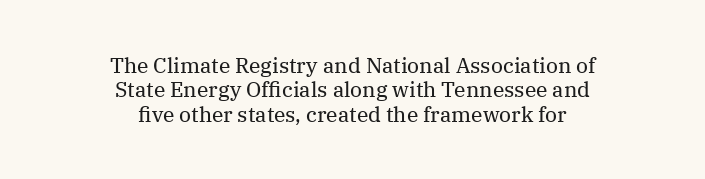
Teacher's note: observe the equal gaps on both sides — that is centered alignment. Bold? No — there's no thickening of the strokes. Posture: straight, roman, zero tilt. What stands out about the letter spacing? Nothing — it is the standard amount. The words here are not underlined.
